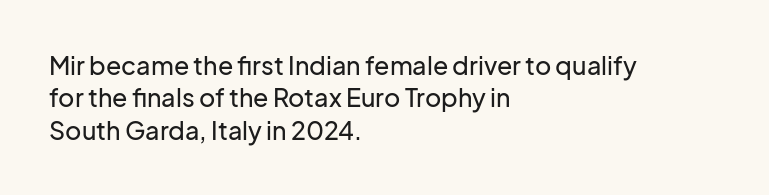
Is there much room between lines? A standard amount, neither cramped nor airy. The passage shown is not underscored anywhere. Visually the block forms a straight wall on the left and a jagged coastline on the right. The lettering holds an erect, upright posture throughout. This rendering leaves character spacing at its baseline value.
